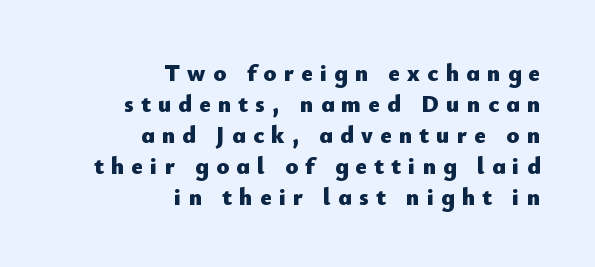
Quick note: underline off. The text block is weighted toward the right margin, trailing off unevenly leftward. The letters stand straight up with perfectly vertical stems. These lines carry a lot of weight — the face is fully bold.
